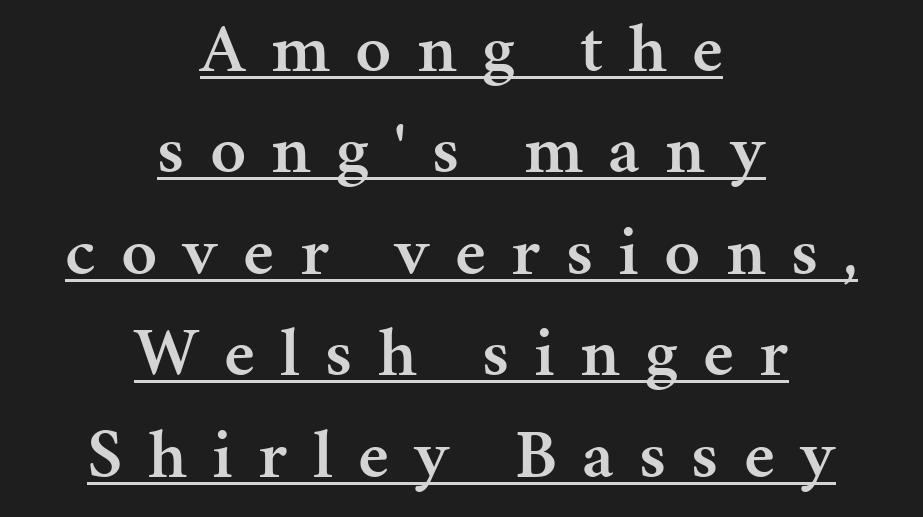
The image shows 70 px semibold serif type, upright; set centered, normal line spacing (1.45x), unusually wide letter spacing (+0.36 em), underlined; medium stroke contrast and a medium x-height.
